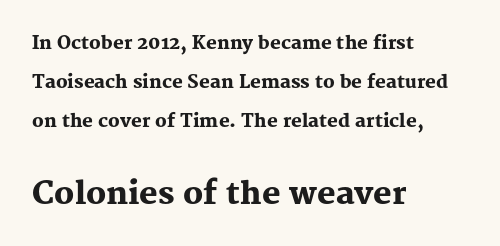
These lines are rendered in a variable-pitch font. Any mark beneath the type? The region is blank. Does the weight exceed regular? Yes, all the way to bold. In this sample the second text group is rendered at the bigger scale.
